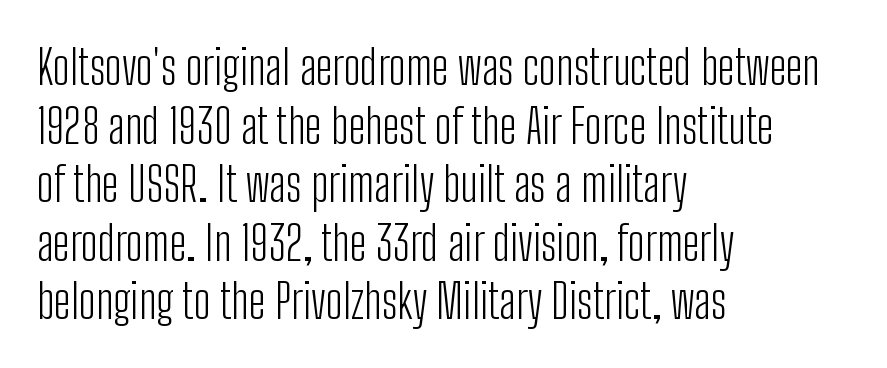
{"serif": "no", "italic": "no", "bold": "no", "weight": "light", "width": "condensed", "stroke_contrast": "low", "x_height": "medium", "monospaced": "no", "underline": "no", "align": "left", "line_spacing_ratio": 1.22, "letter_spacing": "normal", "letter_spacing_em": 0.0, "glyph_px": 48}
